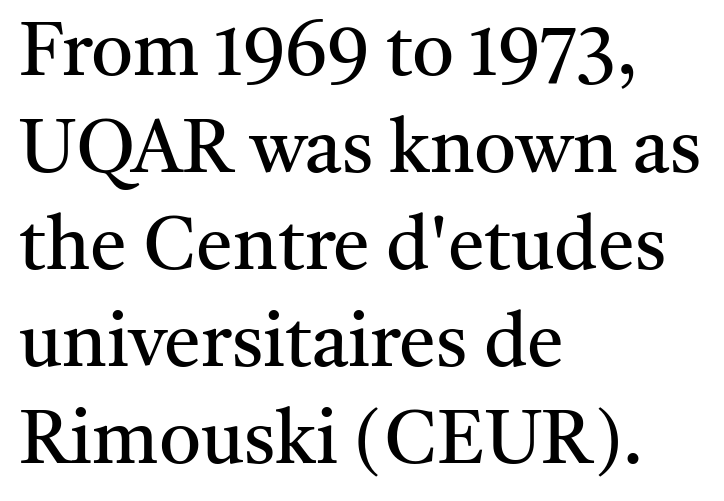
The image shows 74 px regular-weight serif type, upright; set left-aligned, normal line spacing (1.31x), normal letter spacing, not underlined; medium stroke contrast and a medium x-height.
